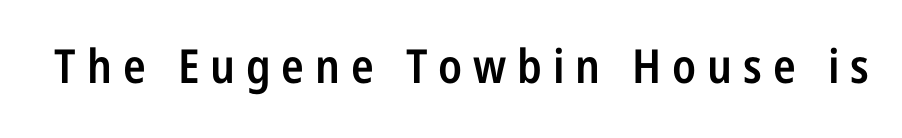
{"serif": "no", "italic": "no", "bold": "semi", "weight": "semibold", "width": "condensed", "stroke_contrast": "low", "x_height": "medium", "monospaced": "no", "underline": "no", "letter_spacing": "wide", "letter_spacing_em": 0.23, "glyph_px": 47}
